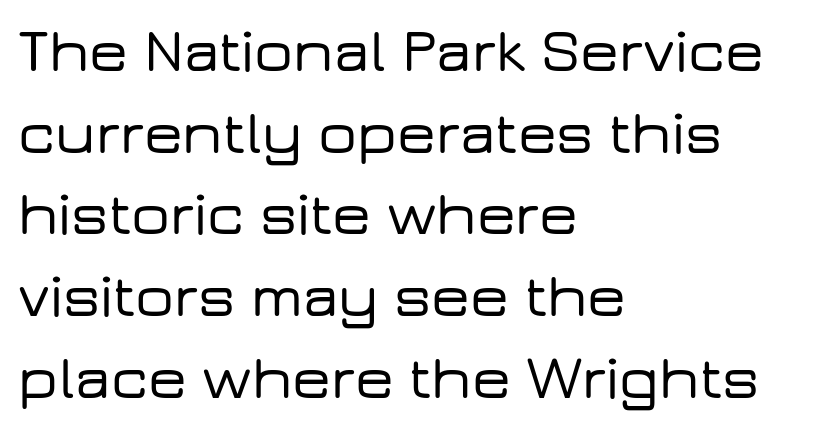
{"serif": "no", "italic": "no", "width": "wide", "stroke_contrast": "low", "x_height": "medium", "monospaced": "no", "underline": "no", "align": "left", "line_spacing": "normal", "line_spacing_ratio": 1.34, "letter_spacing": "normal", "letter_spacing_em": 0.0, "glyph_px": 61}
